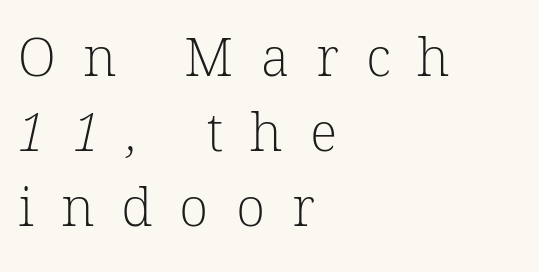
Someone cranked the tracking dial way up on this one. Horizontal bands of white between lines are of average thickness. Does the type have serifs? Yes, each stem ends in a small foot. Descenders are the only things crossing below the line. Horizontal alignment here is leftward, the default for most running prose. The typeface has the unassuming heft of standard copy or less.
